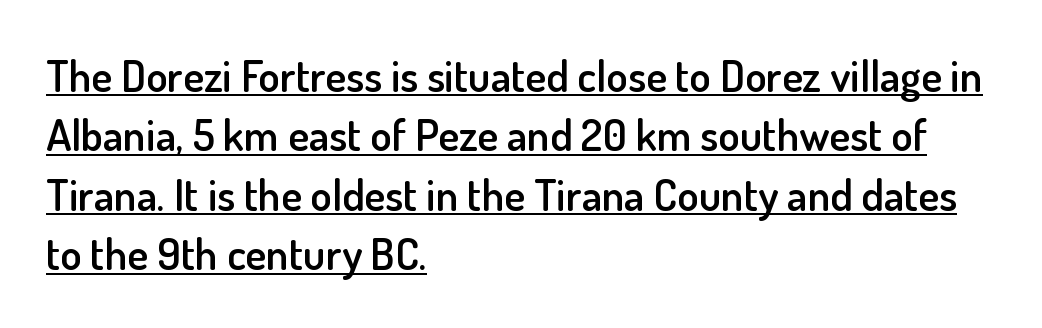
{"serif": "no", "italic": "no", "bold": "semi", "weight": "semibold", "width": "normal", "stroke_contrast": "low", "x_height": "small", "monospaced": "no", "underline": "yes", "align": "left", "line_spacing": "normal", "line_spacing_ratio": 1.35, "letter_spacing": "normal", "letter_spacing_em": 0.0, "glyph_px": 44}
